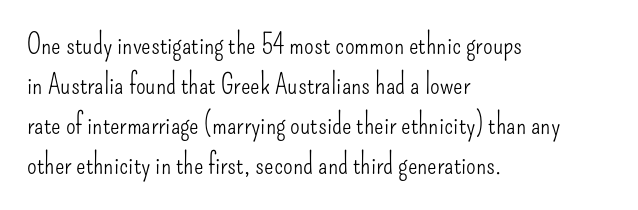
Q: Is the text bold? A: No.
Q: Is the text italic (slanted)? A: No, it is upright.
Q: Is the typeface a serif or a sans-serif typeface? A: Sans-serif.
Q: Is the text underlined? A: No.
Q: How is the paragraph aligned? A: Left-aligned.
Q: Is the spacing between letters normal or unusually wide? A: Normal.
Q: Is the spacing between lines tight, normal or loose? A: Normal.
Q: Width (condensed, normal, or wide)? A: Condensed.
Q: Stroke contrast? A: Low.
Q: x-height? A: Small.
Q: Monospaced? A: No.
